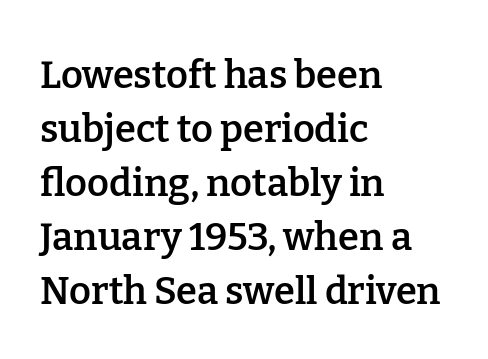
Each row of text sits above clean, open space. Nope, not italic — everything's standing straight. The letters advance in unequal steps, a hallmark of proportional type. Horizontal bands of white between lines are of average thickness.
